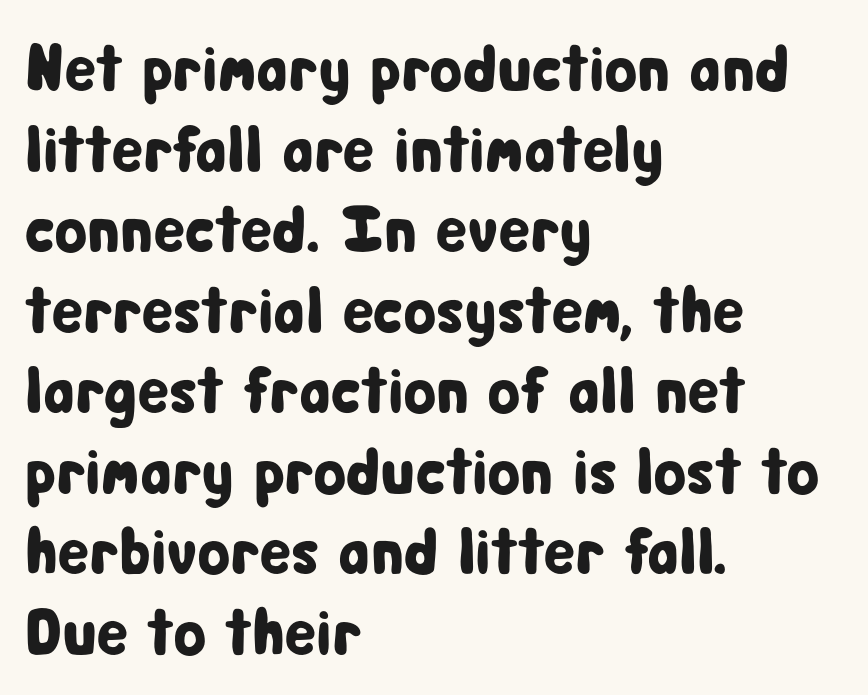
The image shows 66 px condensed sans-serif type, upright; set left-aligned, line spacing 1.22x, normal letter spacing, not underlined; low stroke contrast and a medium x-height.
